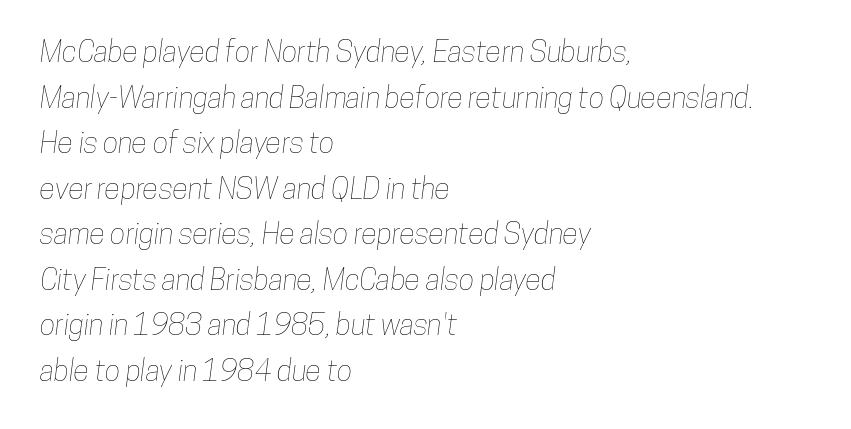
The rendering uses natural spacing where letterforms have individual widths. Casual observation: everything's shoved over to the left. The space between consecutive lines is moderate. The gap between lines stays unmarked. Between one letter and the next there's only the usual sliver of space.
